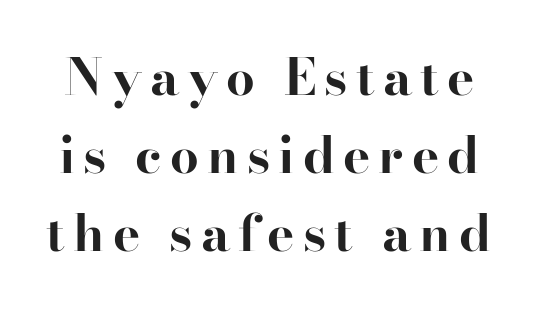
Does the weight exceed regular? Yes, all the way to bold. Is there any slant? The stems are plumb. The vertical gap from one line to the next is medium. A typesetter would call this proportional, since set widths differ per character. Small tapered or slab feet sit at the stroke ends, so this counts as serif.
